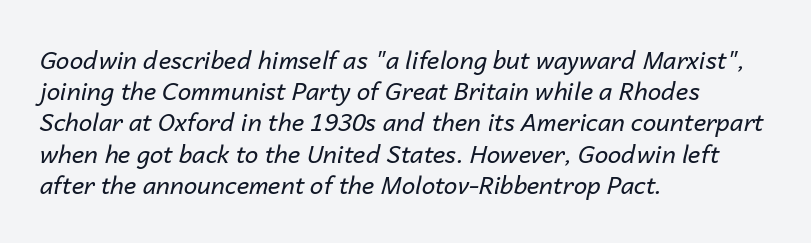
{"italic": "yes", "lean": "right", "slant_degrees": 14, "bold": "no", "underline": "no", "align": "left", "line_spacing": "normal", "line_spacing_ratio": 1.3, "letter_spacing": "normal", "letter_spacing_em": 0.0, "glyph_px": 24}
